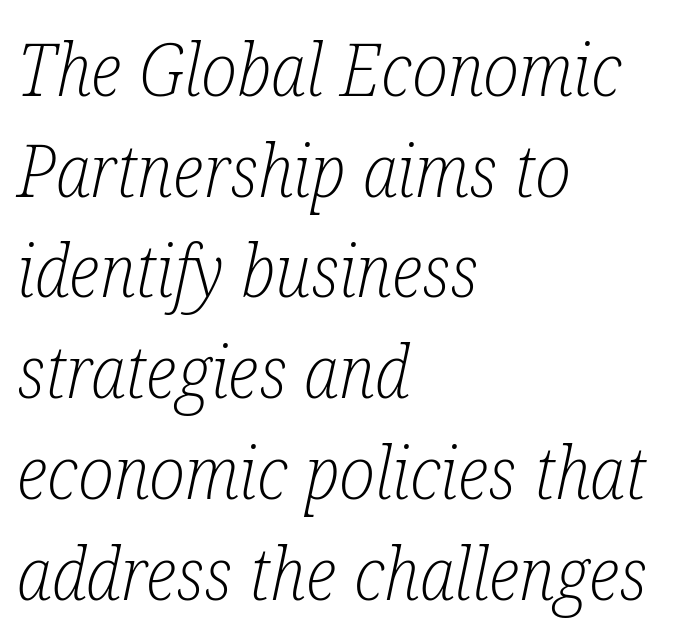
The face used here is proportionally spaced, like ordinary book or web type. The lines are quadded left. Leading matches the norm, producing a regular column. The area under the type is left untouched. The face used here has a pronounced slope to its letters.
